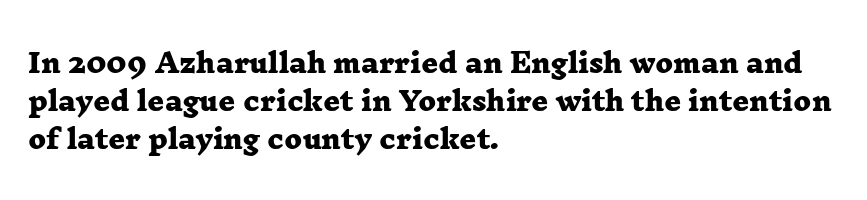
Q: Is the text bold? A: Yes.
Q: Is the text underlined? A: No.
Q: How is the paragraph aligned? A: Left-aligned.
Q: Is the spacing between letters normal or unusually wide? A: Normal.
Q: Is the spacing between lines tight, normal or loose? A: Normal.
